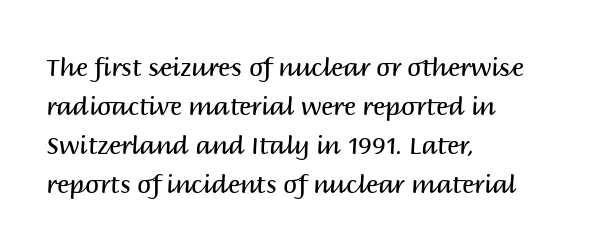
The image shows 25 px text type; set left-aligned, normal line spacing (1.56x), normal letter spacing, not underlined.
